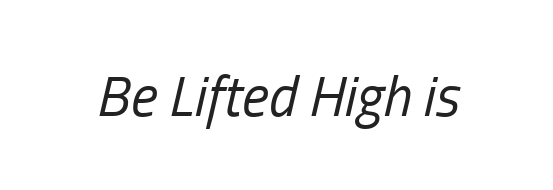
Q: Is the text bold? A: No.
Q: Is the text italic (slanted)? A: Yes, it leans right by about 13 degrees.
Q: Is the text underlined? A: No.
Q: Is the spacing between letters normal or unusually wide? A: Normal.
Q: Width (condensed, normal, or wide)? A: Condensed.
Q: Stroke contrast? A: Low.
Q: x-height? A: Medium.
Q: Monospaced? A: No.
